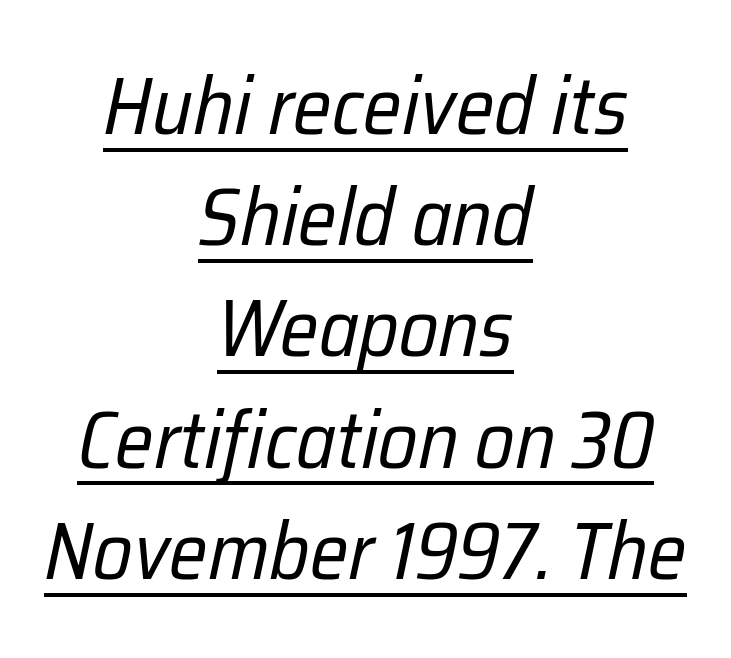
Regarding leading, the lines here are spaced in the standard way. Decoration check: the copy is underlined. Proportional: the letters do not fall into vertical columns. Posture: slanted. The font is comparable to plain body text, perhaps lighter. The compositor balanced each line on the midline.
